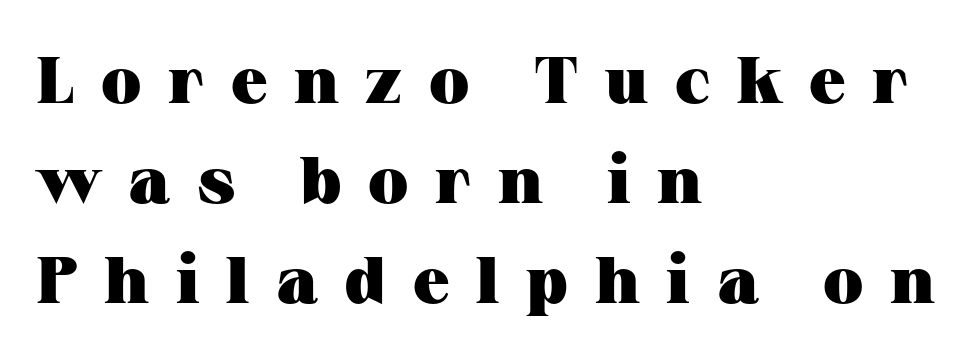
The image shows 65 px heavy, wide serif type, upright; set left-aligned, normal line spacing (1.54x), unusually wide letter spacing (+0.41 em), not underlined; medium stroke contrast and a medium x-height.
